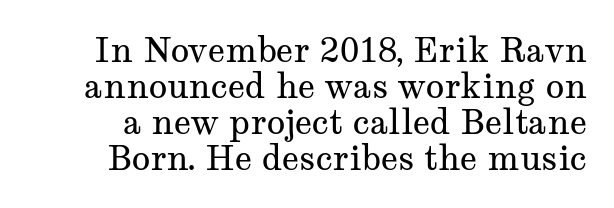
The image shows 34 px regular-weight, wide serif type, upright; set tight line spacing (1.06x), normal letter spacing, not underlined; medium stroke contrast and a medium x-height.
